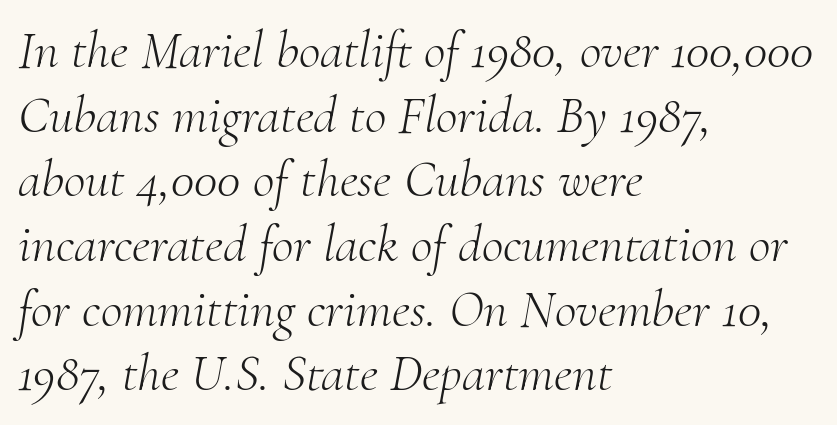
Q: Is the text bold? A: No.
Q: Is the text italic (slanted)? A: Yes, it leans right by about 10 degrees.
Q: Is the typeface a serif or a sans-serif typeface? A: Serif.
Q: Is the text underlined? A: No.
Q: How is the paragraph aligned? A: Left-aligned.
Q: Is the spacing between letters normal or unusually wide? A: Normal.
Q: Width (condensed, normal, or wide)? A: Normal.
Q: Stroke contrast? A: Medium.
Q: x-height? A: Small.
Q: Monospaced? A: No.
